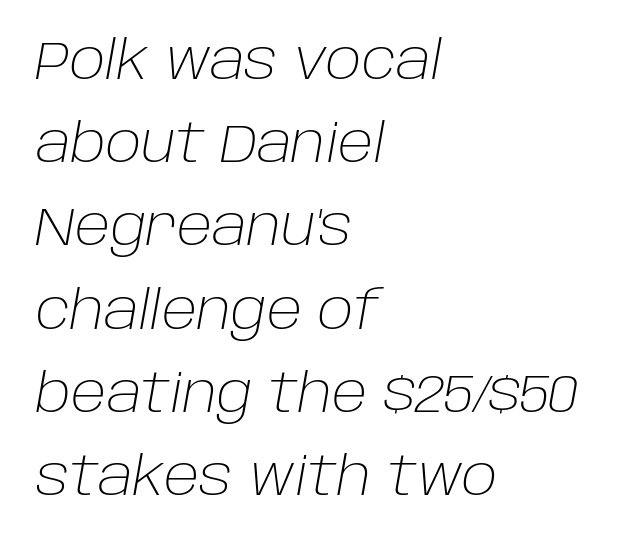
The image shows 53 px light type, italic (leaning right); set left-aligned, normal line spacing (1.57x), normal letter spacing, not underlined; low stroke contrast and a large x-height.
